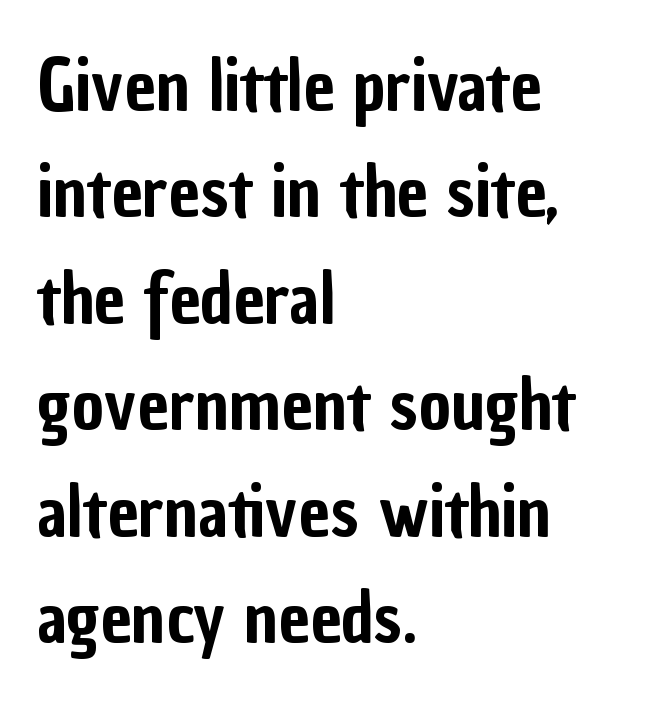
The image shows 70 px condensed sans-serif type, upright; set left-aligned, normal line spacing (1.52x), normal letter spacing, not underlined; low stroke contrast and a medium x-height.
